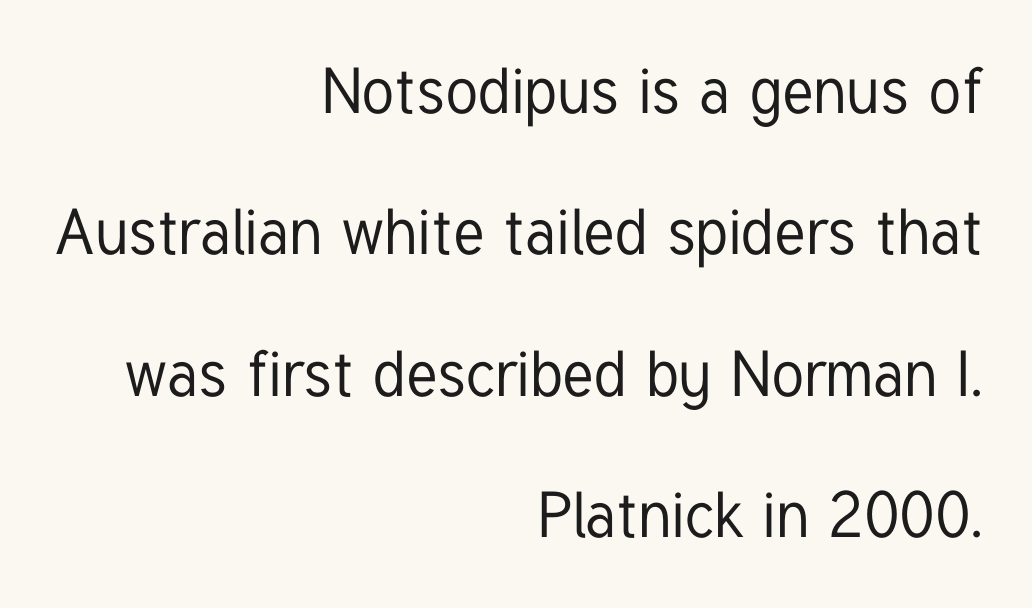
{"serif": "no", "italic": "no", "width": "condensed", "stroke_contrast": "low", "x_height": "medium", "monospaced": "no", "underline": "no", "align": "right", "line_spacing": "loose", "line_spacing_ratio": 2.21, "letter_spacing": "normal", "letter_spacing_em": 0.0, "glyph_px": 64}
